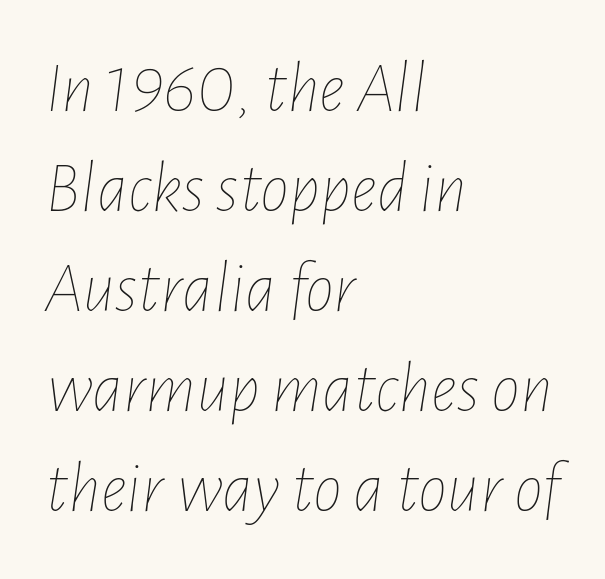
Q: Is the text bold? A: No.
Q: Is the text italic (slanted)? A: Yes, it leans right by about 7 degrees.
Q: Is the text underlined? A: No.
Q: How is the paragraph aligned? A: Left-aligned.
Q: Is the spacing between letters normal or unusually wide? A: Normal.
Q: Is the spacing between lines tight, normal or loose? A: Normal.
Q: Width (condensed, normal, or wide)? A: Condensed.
Q: Stroke contrast? A: Low.
Q: x-height? A: Medium.
Q: Monospaced? A: No.
